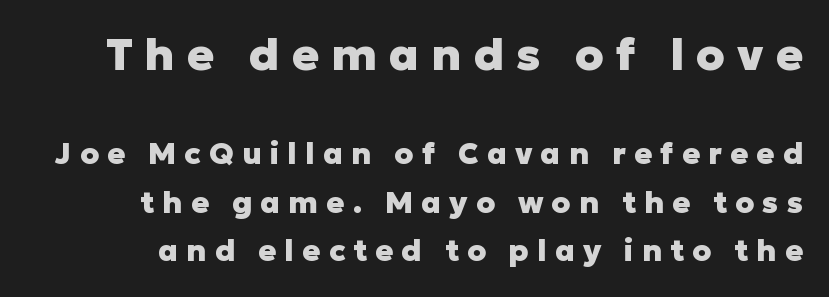
{"serif": "no", "italic": "no", "bold": "yes", "weight": "heavy", "width": "normal", "stroke_contrast": "low", "x_height": "medium", "monospaced": "no", "underline": "no", "line_spacing": "normal", "line_spacing_ratio": 1.61, "letter_spacing": "wide", "letter_spacing_em": 0.27, "larger_block": "first", "size_ratio": 1.5, "glyph_px": 45}
